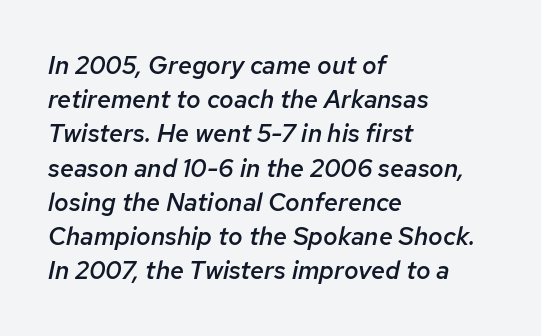
Q: Is the text bold? A: Semi-bold.
Q: Is the text italic (slanted)? A: Yes, it leans right by about 12 degrees.
Q: Is the text underlined? A: No.
Q: How is the paragraph aligned? A: Left-aligned.
Q: Is the spacing between letters normal or unusually wide? A: Normal.
Q: Is the spacing between lines tight, normal or loose? A: Normal.
